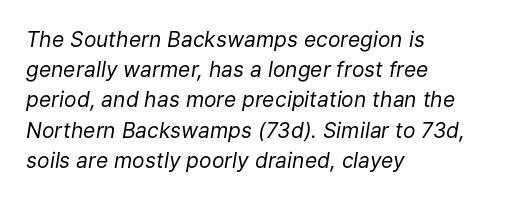
How are the letters spaced? Ordinarily, with no added tracking. This sample keeps an unexceptional amount of space between lines. Nobody drew a line under any word here. Horizontal alignment here is leftward, the default for most running prose. The face looks like a standard text weight, possibly lighter. The passage shown leans; its letterforms are oblique.
